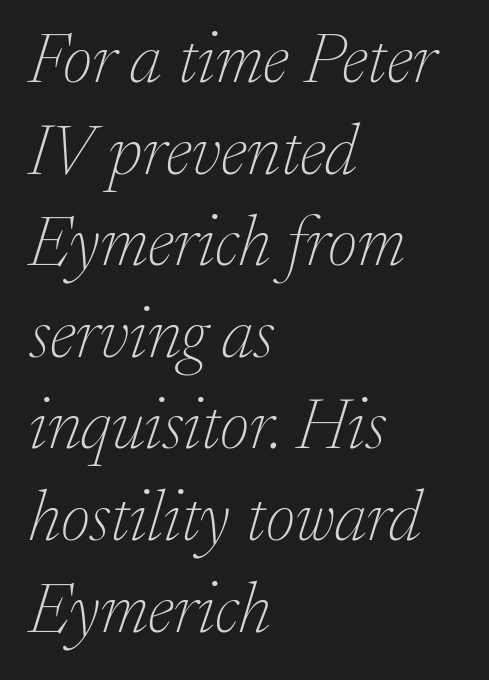
The image shows 71 px thin serif type, italic (leaning right); set left-aligned, normal line spacing (1.29x), normal letter spacing, not underlined; low stroke contrast and a medium x-height.
